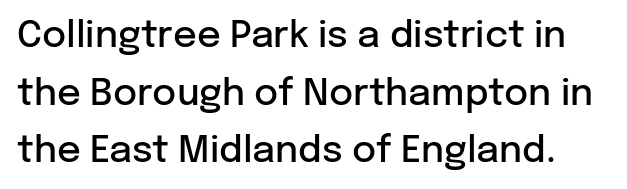
The image shows 37 px semibold sans-serif type, upright; set normal line spacing (1.56x), normal letter spacing, not underlined; low stroke contrast and a medium x-height.
